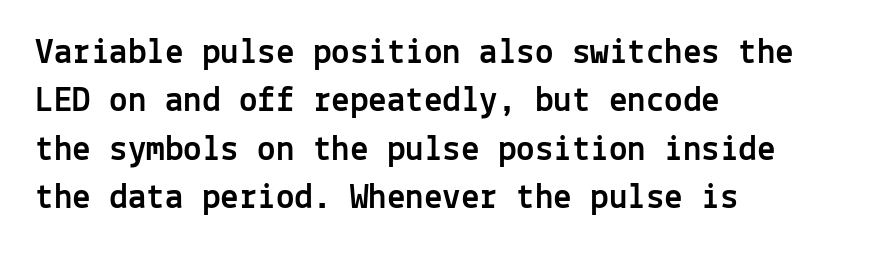
In terms of letterform style, serifs are entirely absent. The gaps between neighbouring characters are ordinary and unremarkable. Is there much room between lines? A standard amount, neither cramped nor airy. Rendered with straight, roman letterforms. You could count columns in this text — the font is strictly monospaced. Check under the words: just untouched page.
